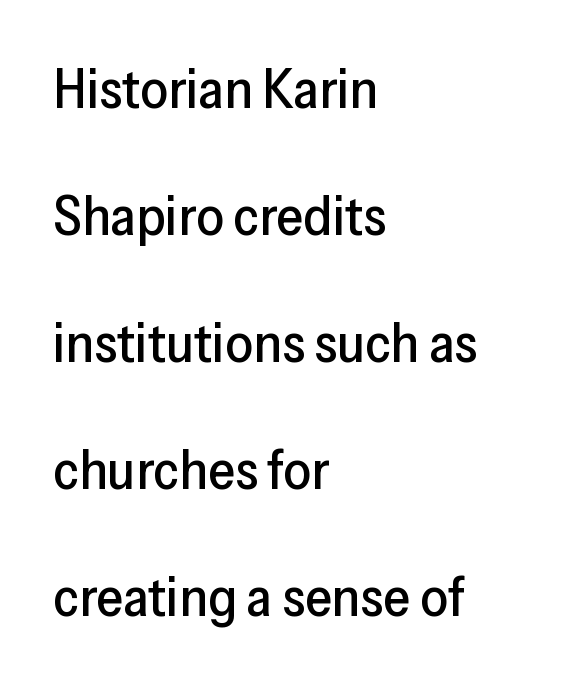
Q: Is the text italic (slanted)? A: No, it is upright.
Q: Is the typeface a serif or a sans-serif typeface? A: Sans-serif.
Q: Is the text underlined? A: No.
Q: How is the paragraph aligned? A: Left-aligned.
Q: Is the spacing between letters normal or unusually wide? A: Normal.
Q: Is the spacing between lines tight, normal or loose? A: Loose.
Q: Width (condensed, normal, or wide)? A: Normal.
Q: Stroke contrast? A: Low.
Q: x-height? A: Medium.
Q: Monospaced? A: No.
